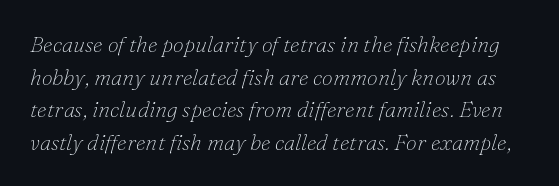
These glyphs show unthickened strokes, regular width or finer. Does extra space separate the letters? No, they use regular spacing. Descenders hang freely into open space. Horizontal bands of white between lines are of average thickness. It's the slanting kind of type.
